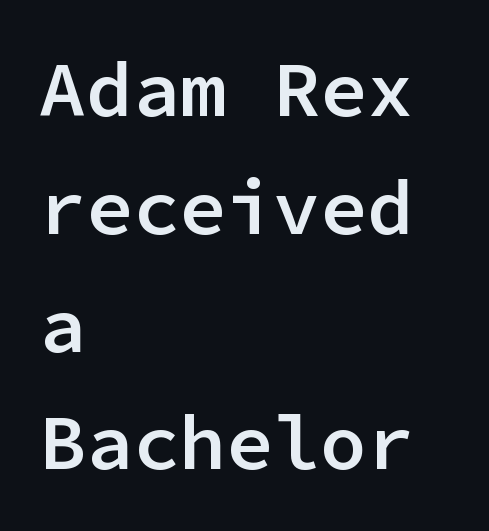
Q: Is the text bold? A: Semi-bold.
Q: Is the text italic (slanted)? A: No, it is upright.
Q: Is the typeface a serif or a sans-serif typeface? A: Sans-serif.
Q: Is the text underlined? A: No.
Q: How is the paragraph aligned? A: Left-aligned.
Q: Is the spacing between letters normal or unusually wide? A: Normal.
Q: Is the spacing between lines tight, normal or loose? A: Normal.
Q: Width (condensed, normal, or wide)? A: Normal.
Q: Stroke contrast? A: Low.
Q: x-height? A: Medium.
Q: Monospaced? A: Yes.
